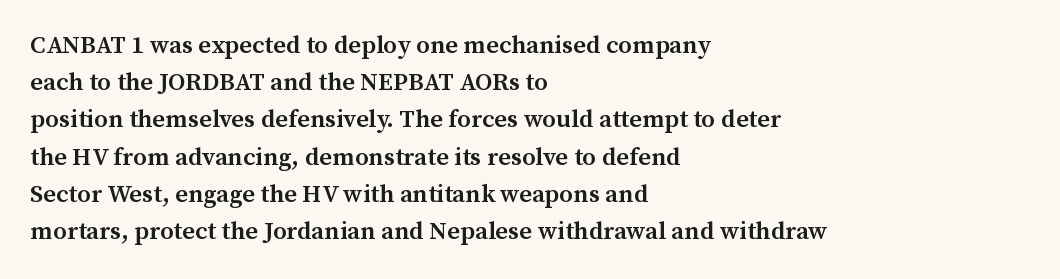
The image shows 25 px text type, upright; set left-aligned, normal line spacing (1.49x), normal letter spacing, not underlined.
